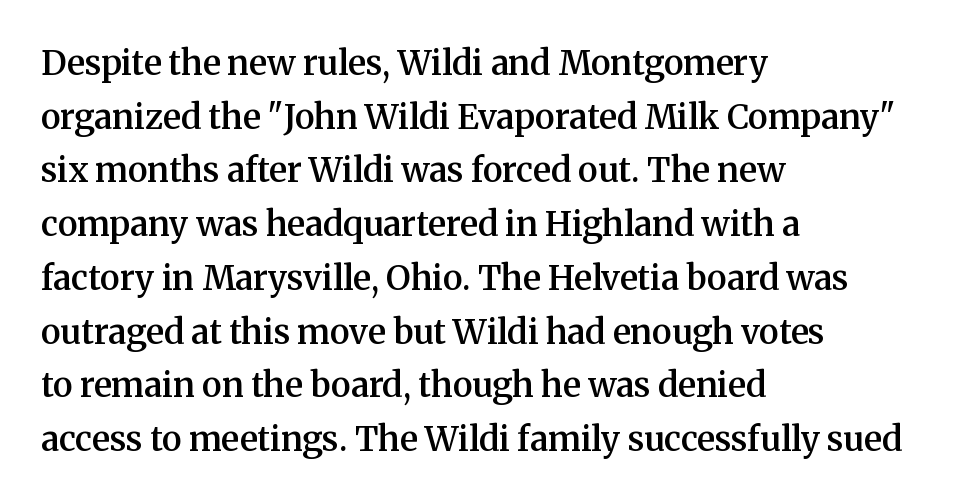
Standard letterfit; no display-style spreading of the glyphs. The sample has been set in demibold, a notch under bold. Descenders hang freely into open space. You could not count columns in this text — the font is proportionally spaced.
